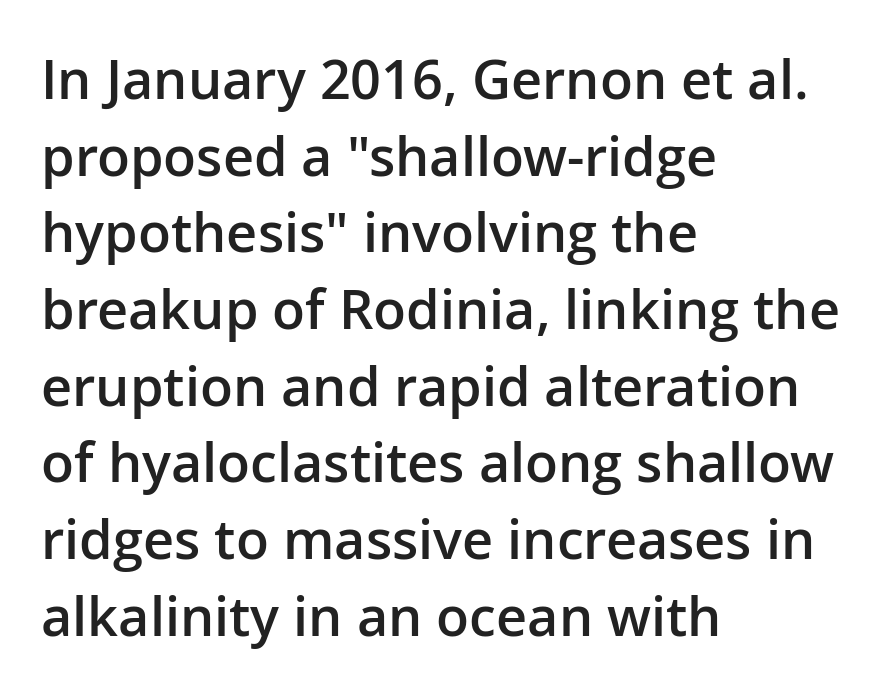
Q: Is the text bold? A: Semi-bold.
Q: Is the text italic (slanted)? A: No, it is upright.
Q: Is the typeface a serif or a sans-serif typeface? A: Sans-serif.
Q: Is the text underlined? A: No.
Q: How is the paragraph aligned? A: Left-aligned.
Q: Is the spacing between letters normal or unusually wide? A: Normal.
Q: Is the spacing between lines tight, normal or loose? A: Normal.
Q: Width (condensed, normal, or wide)? A: Normal.
Q: Stroke contrast? A: Low.
Q: x-height? A: Medium.
Q: Monospaced? A: No.
